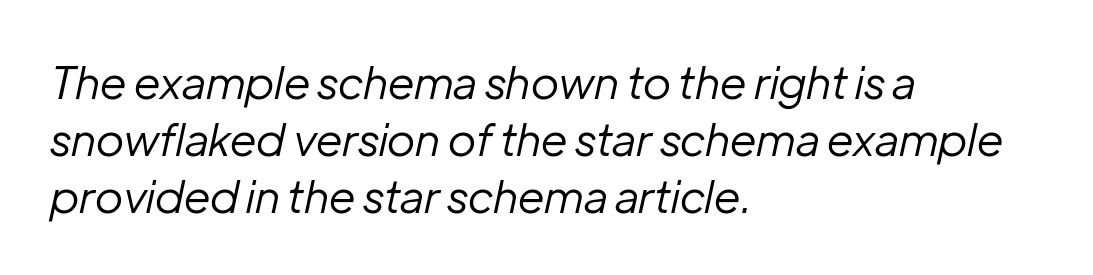
Q: Is the text bold? A: No.
Q: Is the text italic (slanted)? A: Yes, it leans right by about 12 degrees.
Q: Is the text underlined? A: No.
Q: How is the paragraph aligned? A: Left-aligned.
Q: Is the spacing between letters normal or unusually wide? A: Normal.
Q: Is the spacing between lines tight, normal or loose? A: Normal.
Q: Width (condensed, normal, or wide)? A: Normal.
Q: Stroke contrast? A: Low.
Q: x-height? A: Medium.
Q: Monospaced? A: No.
